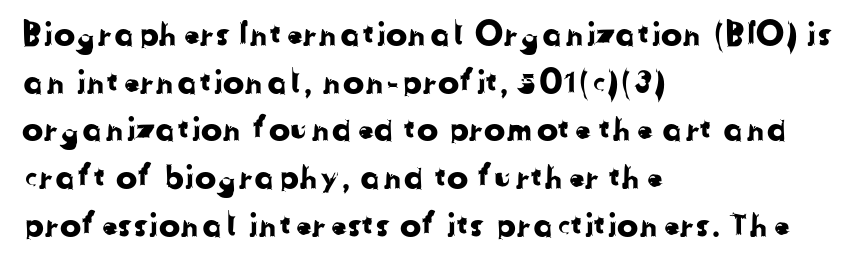
The words here are not underlined. The rendering keeps characters at their native spacing. Do the characters align in a grid? No, the font is proportional. The typesetter chose a ragged-right arrangement here. Compared with typical paragraphs, the rows here are spaced about the same. Type style note: lacks serifs.
